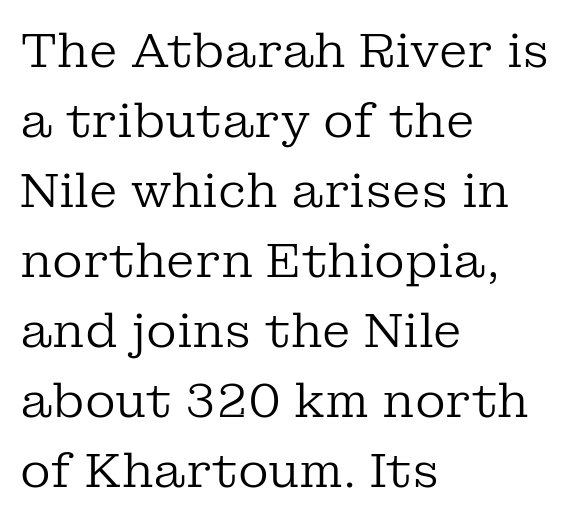
{"serif": "yes", "italic": "no", "bold": "no", "weight": "regular", "width": "normal", "stroke_contrast": "low", "x_height": "medium", "monospaced": "no", "underline": "no", "align": "left", "line_spacing": "normal", "line_spacing_ratio": 1.49, "letter_spacing": "normal", "letter_spacing_em": 0.0, "glyph_px": 47}
